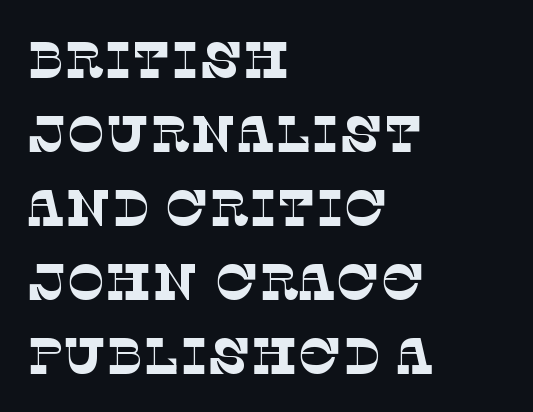
Q: Is the text bold? A: No.
Q: Is the typeface a serif or a sans-serif typeface? A: Serif.
Q: Is the text underlined? A: No.
Q: How is the paragraph aligned? A: Left-aligned.
Q: Is the spacing between letters normal or unusually wide? A: Normal.
Q: Is the spacing between lines tight, normal or loose? A: Normal.
Q: Width (condensed, normal, or wide)? A: Normal.
Q: Stroke contrast? A: Low.
Q: x-height? A: Large.
Q: Monospaced? A: No.
